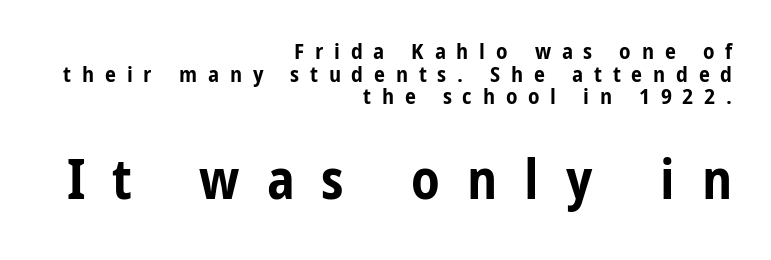
{"serif": "no", "italic": "no", "bold": "yes", "weight": "bold", "width": "condensed", "stroke_contrast": "low", "x_height": "medium", "monospaced": "no", "underline": "no", "align": "right", "line_spacing": "tight", "line_spacing_ratio": 1.03, "letter_spacing": "wide", "letter_spacing_em": 0.49, "larger_block": "second", "size_ratio": 2.5, "glyph_px": 55}
